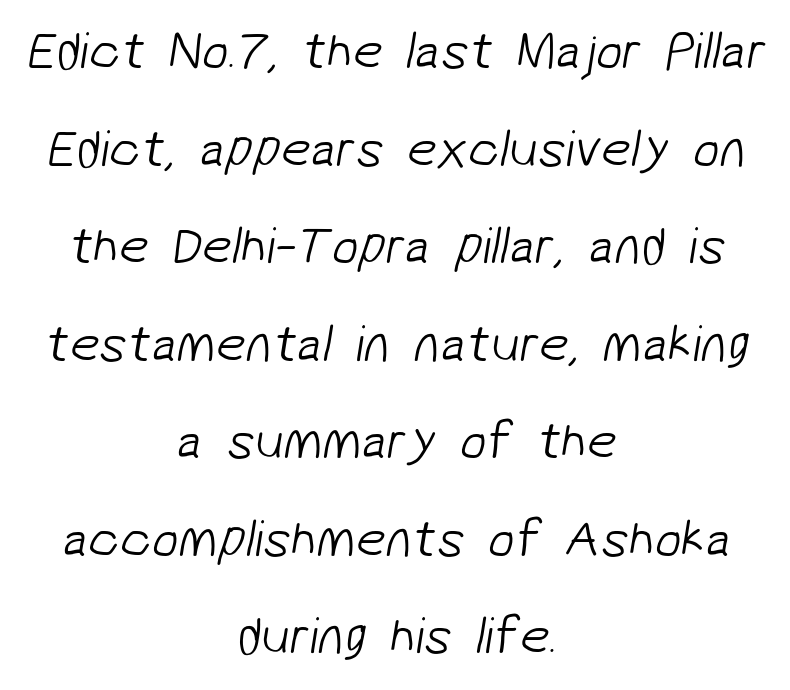
Q: Is the text bold? A: No.
Q: Is the typeface a serif or a sans-serif typeface? A: Sans-serif.
Q: Is the text underlined? A: No.
Q: How is the paragraph aligned? A: Centered.
Q: Is the spacing between letters normal or unusually wide? A: Normal.
Q: Width (condensed, normal, or wide)? A: Normal.
Q: Stroke contrast? A: Low.
Q: x-height? A: Medium.
Q: Monospaced? A: No.
